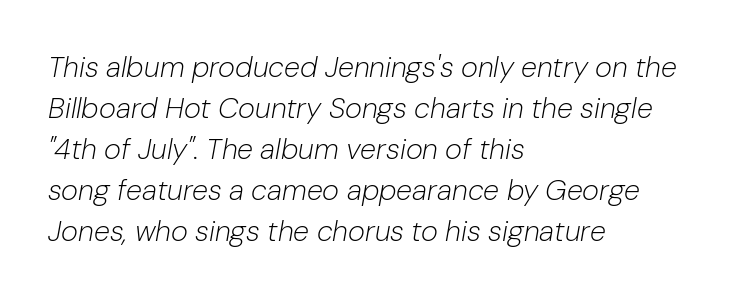
{"italic": "yes", "lean": "right", "slant_degrees": 10, "bold": "no", "weight": "light", "width": "normal", "stroke_contrast": "low", "x_height": "medium", "monospaced": "no", "underline": "no", "align": "left", "line_spacing": "normal", "line_spacing_ratio": 1.41, "letter_spacing": "normal", "letter_spacing_em": 0.0, "glyph_px": 29}
